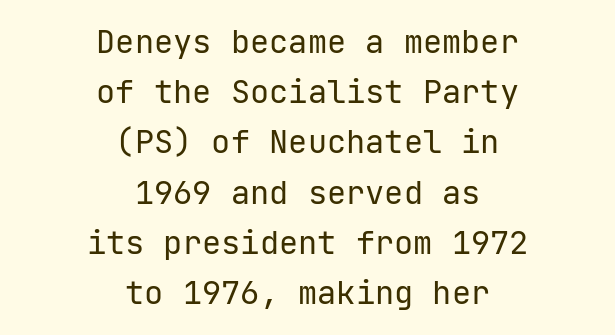
{"serif": "no", "italic": "no", "bold": "no", "weight": "regular", "width": "normal", "stroke_contrast": "low", "x_height": "medium", "underline": "no", "align": "center", "line_spacing": "normal", "line_spacing_ratio": 1.57, "letter_spacing": "normal", "letter_spacing_em": 0.0, "glyph_px": 32}
